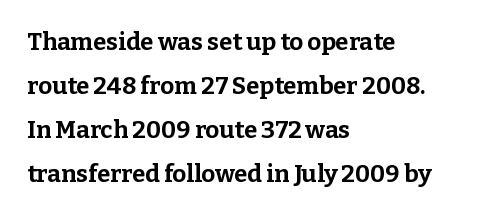
{"italic": "no", "bold": "yes", "underline": "no", "align": "left", "line_spacing_ratio": 1.84, "letter_spacing": "normal", "letter_spacing_em": 0.0, "glyph_px": 24}
